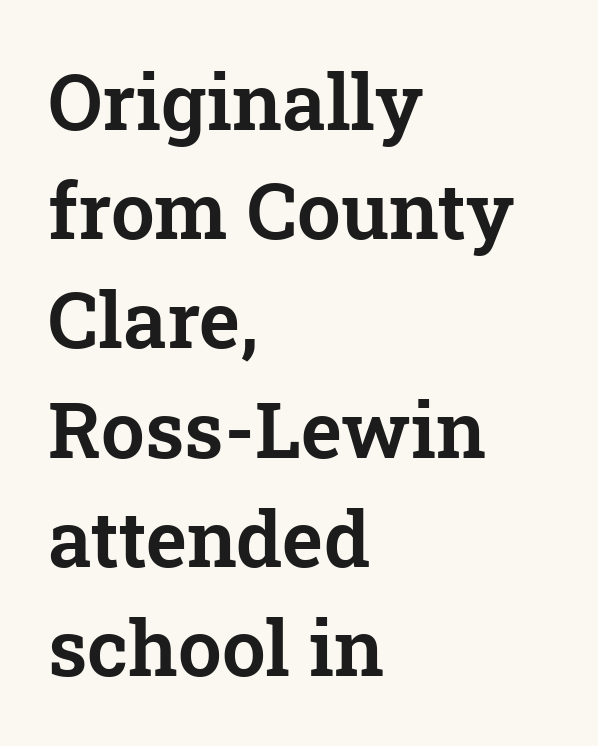
Varying glyph widths throughout — classic text-font behaviour. The type sits square on the baseline with zero lean. Glance below the letters and you will spot only blank space. Notice how the passage keeps a crisp vertical edge on the left only. Nobody touched the tracking dial on this one. Honestly, the row spacing looks completely unremarkable.
